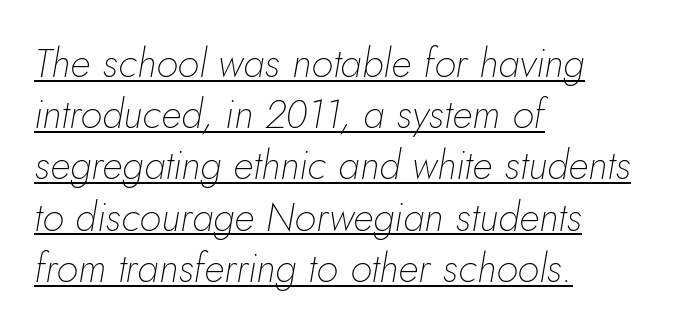
Ink coverage per letter is moderate at most. In terms of posture, this sample is oblique. Beneath each row of characters lies a ruled line. Proportional: the letters do not fall into vertical columns. Honestly, the letter spacing is just normal — you wouldn't notice it. The designer left line spacing at the default.
